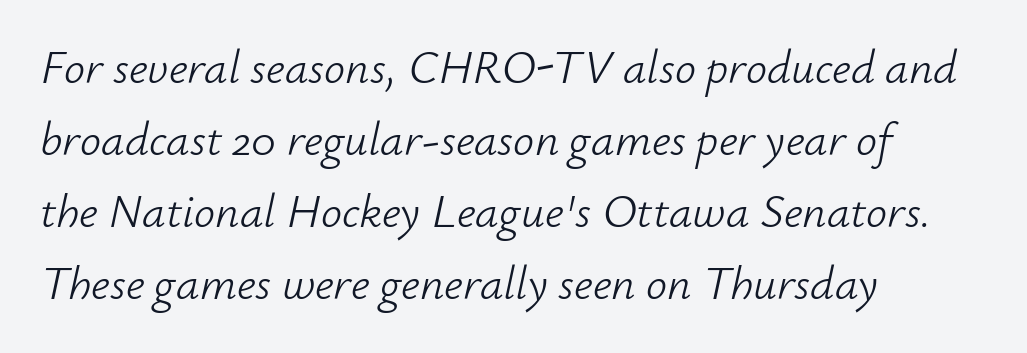
The image shows 47 px light type, italic (leaning right); set left-aligned, normal line spacing (1.53x), normal letter spacing, not underlined; low stroke contrast and a small x-height.
